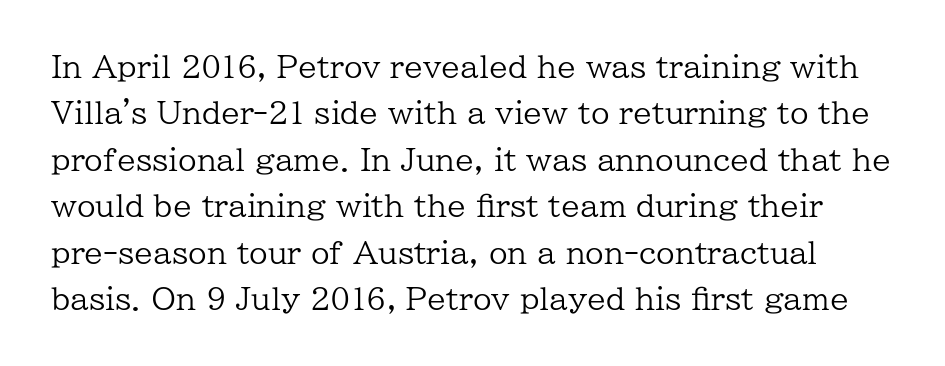
Serif or sans? Serif — the stroke terminals have little feet. The characters are drawn with everyday or finer stroke widths. Rows of type keep a routine distance in the vertical direction. The line texture is even and compact thanks to regular tracking.
